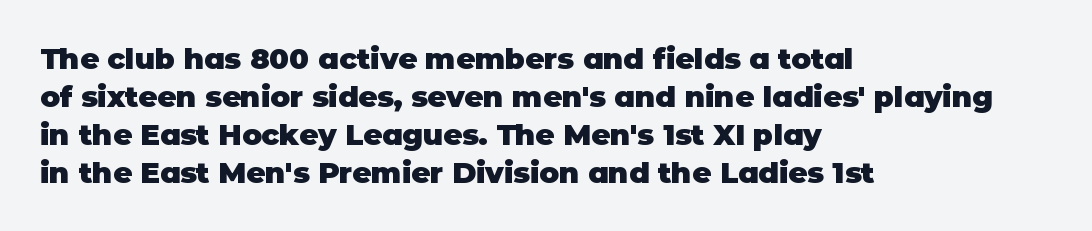
The image shows 29 px heavy sans-serif type, upright; set left-aligned, normal line spacing (1.31x), normal letter spacing, not underlined; low stroke contrast and a large x-height.
